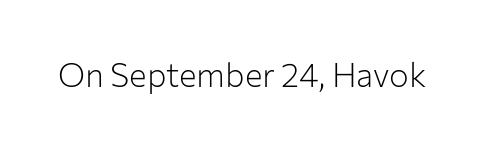
Q: Is the text bold? A: No.
Q: Is the text italic (slanted)? A: No, it is upright.
Q: Is the typeface a serif or a sans-serif typeface? A: Sans-serif.
Q: Is the text underlined? A: No.
Q: Is the spacing between letters normal or unusually wide? A: Normal.
Q: Width (condensed, normal, or wide)? A: Normal.
Q: Stroke contrast? A: Low.
Q: x-height? A: Medium.
Q: Monospaced? A: No.
